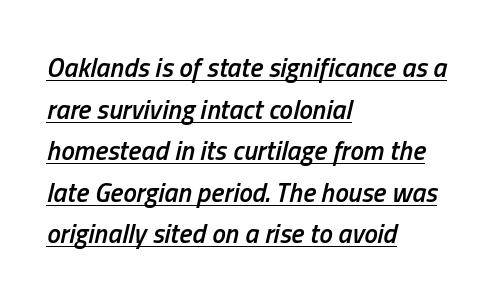
The image shows 27 px text type, italic (leaning right); set left-aligned, normal line spacing (1.54x), normal letter spacing, underlined.
